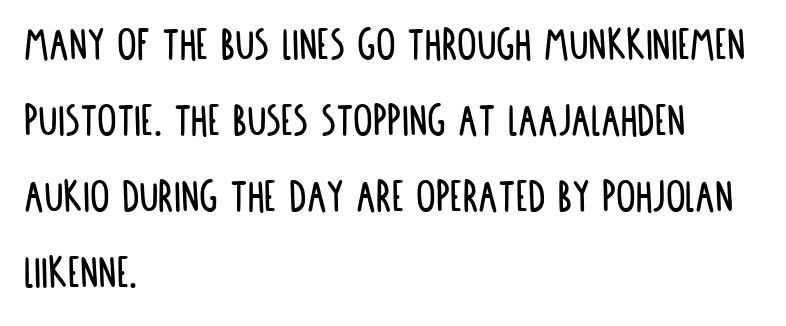
Horizontal bands of white between lines are of average thickness. Each letter's strokes conclude bluntly, with no projecting serifs. You could not count columns in this text — the font is proportionally spaced. Posture: vertical. Descenders are the only things crossing below the line. Students, note that the glyphs here touch the page at normal intervals.
